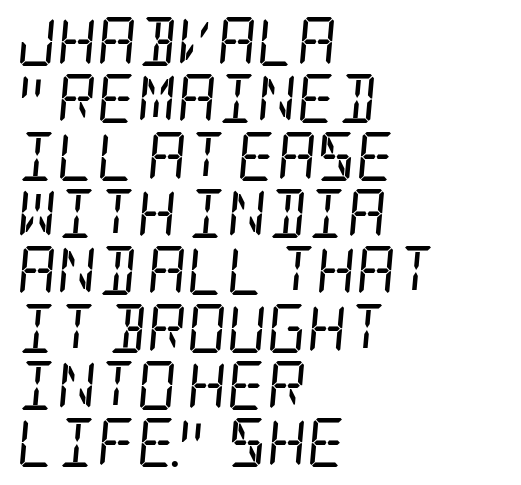
{"serif": "yes", "italic": "yes", "lean": "right", "slant_degrees": 5, "bold": "no", "weight": "regular", "width": "condensed", "stroke_contrast": "low", "x_height": "large", "underline": "no", "align": "left", "line_spacing_ratio": 1.17, "letter_spacing": "normal", "letter_spacing_em": 0.0, "glyph_px": 49}
